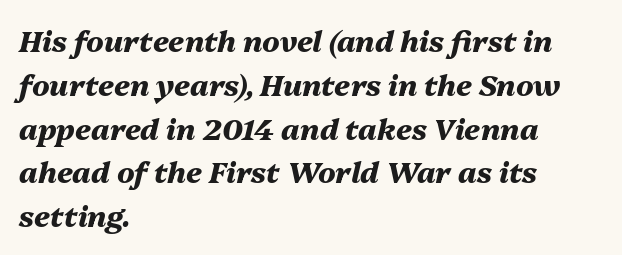
The image shows 29 px heavy type, italic (leaning right); set left-aligned, normal line spacing (1.51x), normal letter spacing, not underlined; medium stroke contrast and a medium x-height.
